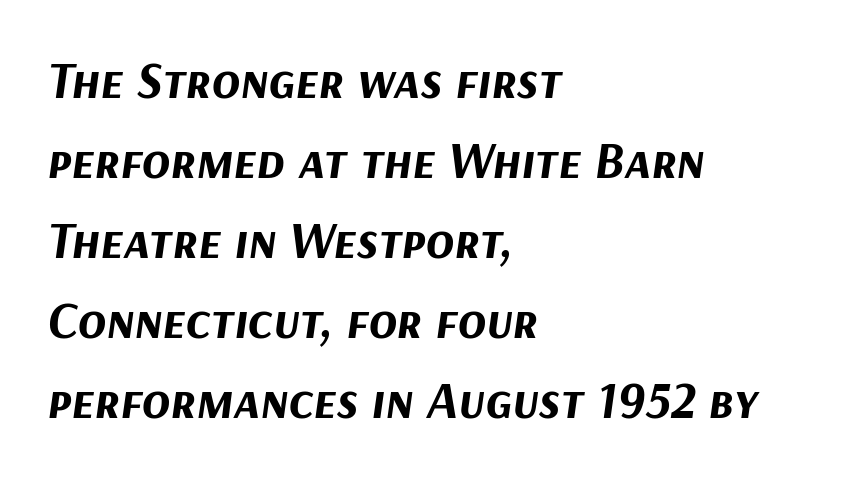
The image shows 52 px bold type, italic (leaning right); set left-aligned, normal line spacing (1.54x), normal letter spacing, not underlined; medium stroke contrast and a medium x-height.
